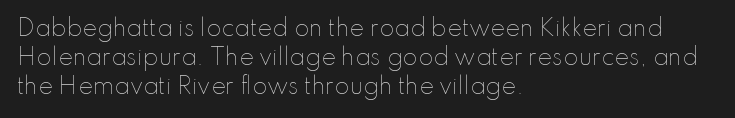
The image shows 22 px text type, upright; set left-aligned, normal line spacing (1.32x), normal letter spacing, not underlined.
